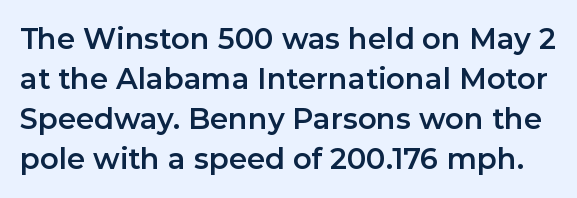
{"serif": "no", "italic": "no", "width": "normal", "stroke_contrast": "low", "x_height": "medium", "monospaced": "no", "underline": "no", "line_spacing": "normal", "line_spacing_ratio": 1.38, "letter_spacing": "normal", "letter_spacing_em": 0.0, "glyph_px": 29}
